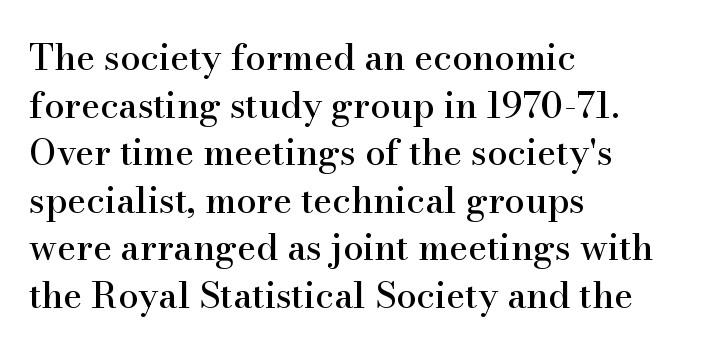
The image shows 36 px serif type, upright; set left-aligned, normal line spacing (1.32x), normal letter spacing, not underlined; high stroke contrast and a small x-height.
